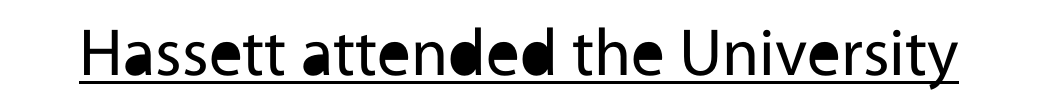
{"serif": "no", "italic": "no", "bold": "no", "weight": "regular", "width": "normal", "x_height": "medium", "monospaced": "no", "underline": "yes", "letter_spacing": "normal", "letter_spacing_em": 0.0, "glyph_px": 67}
